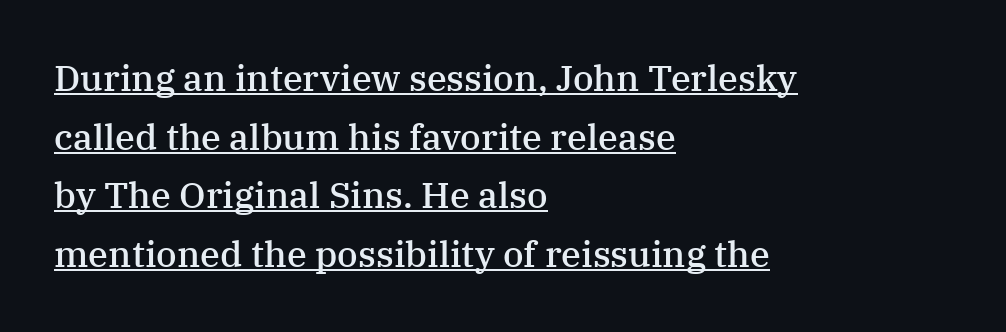
The rag falls on the right side of this text block. The typeface chosen for these lines features serifs. A bit beefed up — I'd call it semibold rather than bold. Honestly, the underline is the first thing you notice here.
